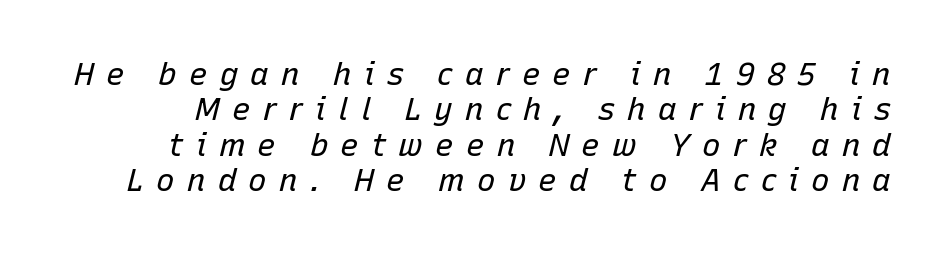
{"italic": "yes", "lean": "right", "slant_degrees": 15, "bold": "no", "weight": "regular", "width": "normal", "stroke_contrast": "low", "x_height": "medium", "monospaced": "no", "underline": "no", "line_spacing": "tight", "line_spacing_ratio": 1.14, "letter_spacing": "wide", "letter_spacing_em": 0.39, "glyph_px": 31}
